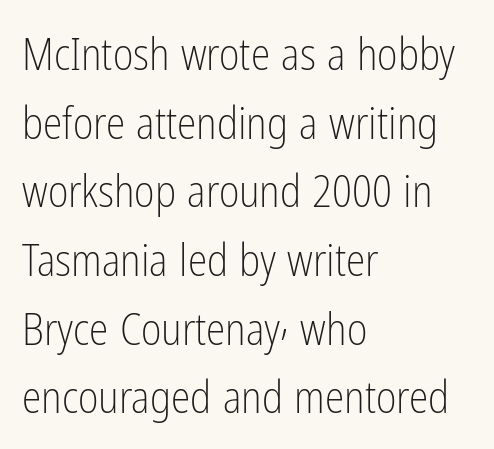
The image shows 44 px light, condensed sans-serif type, upright; set left-aligned, normal line spacing (1.56x), normal letter spacing, not underlined; low stroke contrast and a medium x-height.
